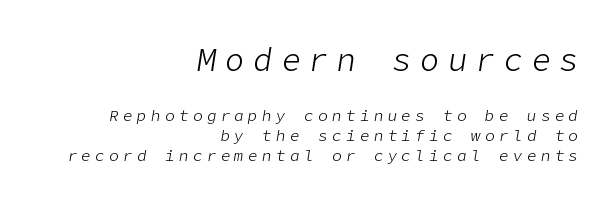
Underlining? Definitely not there. The strokes are not fattened; the text isn't bold. The designer left line spacing at the default. Which chunk is bigger? The first one — the top block dwarfs the bottom. Teacher's note: observe the even right margin — that is flush-right alignment.
